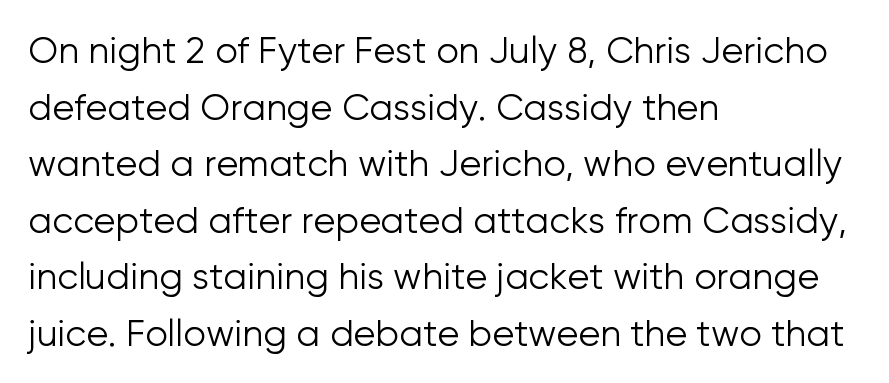
Q: Is the text bold? A: No.
Q: Is the text italic (slanted)? A: No, it is upright.
Q: Is the typeface a serif or a sans-serif typeface? A: Sans-serif.
Q: Is the text underlined? A: No.
Q: How is the paragraph aligned? A: Left-aligned.
Q: Is the spacing between letters normal or unusually wide? A: Normal.
Q: Is the spacing between lines tight, normal or loose? A: Normal.
Q: Width (condensed, normal, or wide)? A: Normal.
Q: Stroke contrast? A: Low.
Q: x-height? A: Medium.
Q: Monospaced? A: No.
